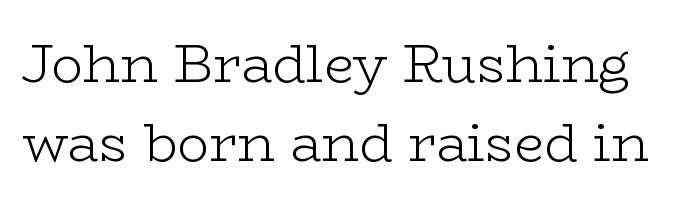
Note the varied advance widths — an 'i' is clearly narrower than an 'm'. Rule under the text: the space is simply empty. This sample uses a serif face. There is no visible air inserted between adjacent glyphs. The axis of the letterforms is exactly vertical.
